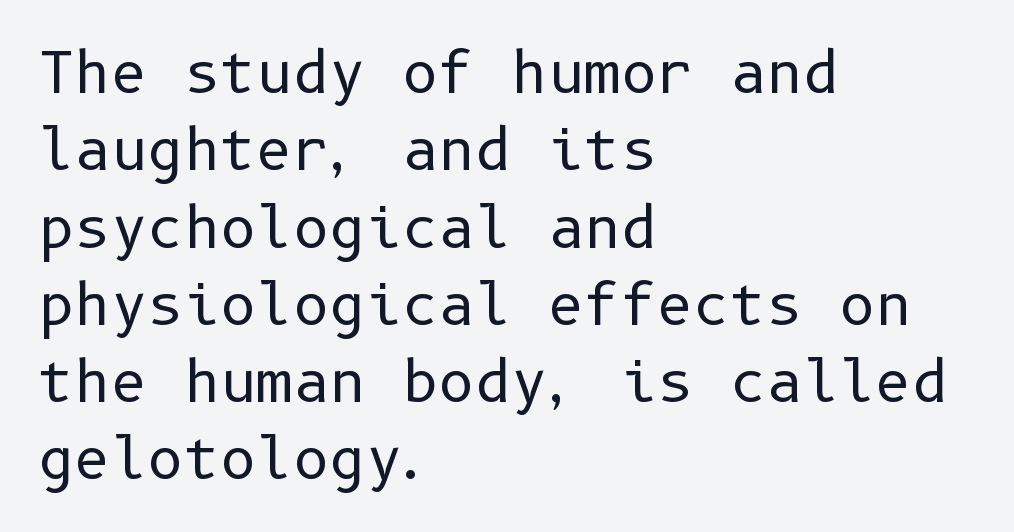
This sample keeps an unexceptional amount of space between lines. Unlike italic type, these characters show no tilt at all. Students, note that the glyphs here touch the page at normal intervals. Short and long lines alike share a common starting point at left.
